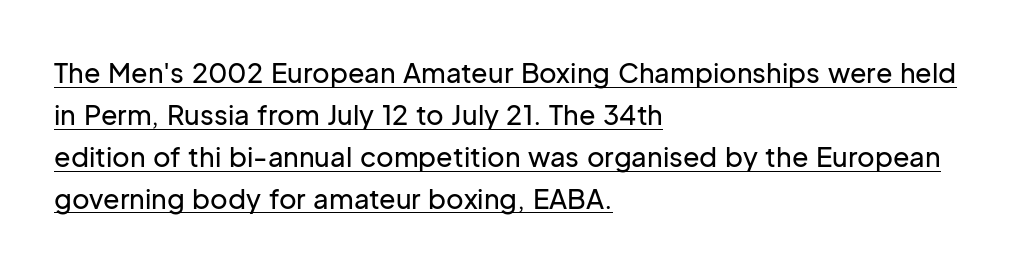
Q: Is the text italic (slanted)? A: No, it is upright.
Q: Is the text underlined? A: Yes.
Q: How is the paragraph aligned? A: Left-aligned.
Q: Is the spacing between letters normal or unusually wide? A: Normal.
Q: Is the spacing between lines tight, normal or loose? A: Normal.
